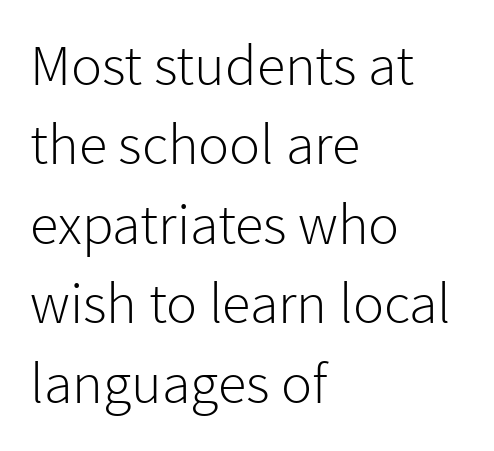
Q: Is the text bold? A: No.
Q: Is the text italic (slanted)? A: No, it is upright.
Q: Is the typeface a serif or a sans-serif typeface? A: Sans-serif.
Q: Is the text underlined? A: No.
Q: How is the paragraph aligned? A: Left-aligned.
Q: Is the spacing between letters normal or unusually wide? A: Normal.
Q: Is the spacing between lines tight, normal or loose? A: Normal.
Q: Width (condensed, normal, or wide)? A: Normal.
Q: Stroke contrast? A: Low.
Q: x-height? A: Medium.
Q: Monospaced? A: No.
